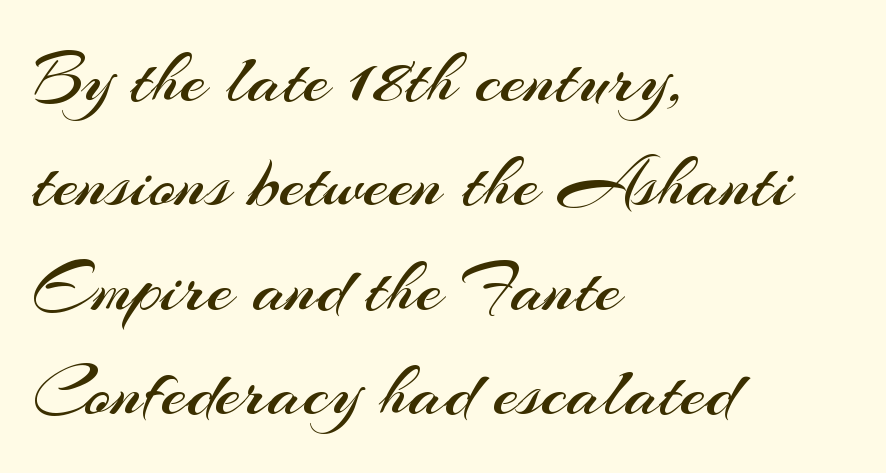
The image shows 74 px regular-weight sans-serif type; set left-aligned, normal line spacing (1.41x), normal letter spacing, not underlined; medium stroke contrast and a small x-height.
